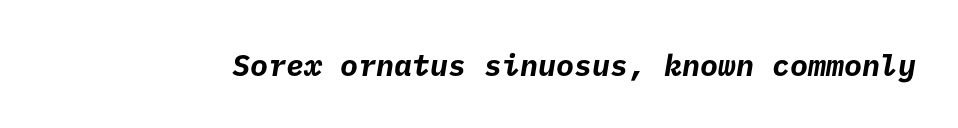
The image shows 30 px bold sans-serif type; set normal letter spacing, not underlined; low stroke contrast and a medium x-height.
